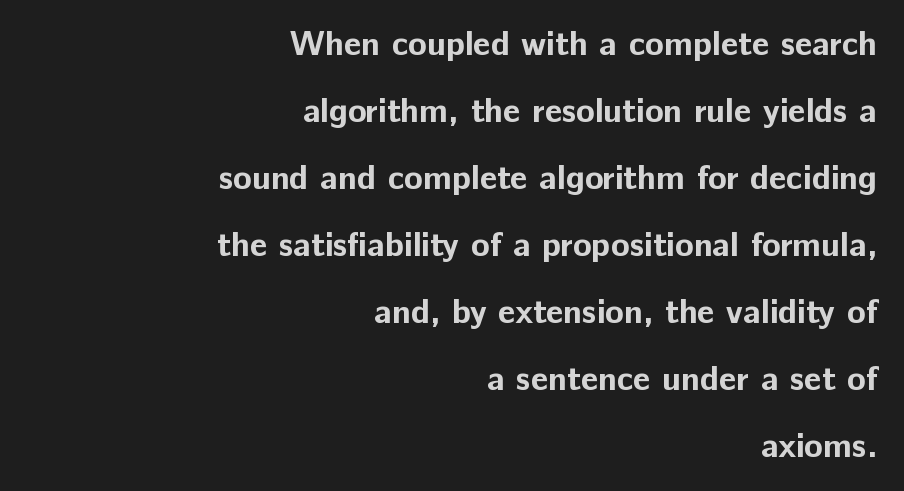
Q: Is the text bold? A: Yes.
Q: Is the text italic (slanted)? A: No, it is upright.
Q: Is the typeface a serif or a sans-serif typeface? A: Sans-serif.
Q: Is the text underlined? A: No.
Q: How is the paragraph aligned? A: Right-aligned.
Q: Is the spacing between letters normal or unusually wide? A: Normal.
Q: Is the spacing between lines tight, normal or loose? A: Loose.
Q: Width (condensed, normal, or wide)? A: Normal.
Q: Stroke contrast? A: Low.
Q: x-height? A: Medium.
Q: Monospaced? A: No.
